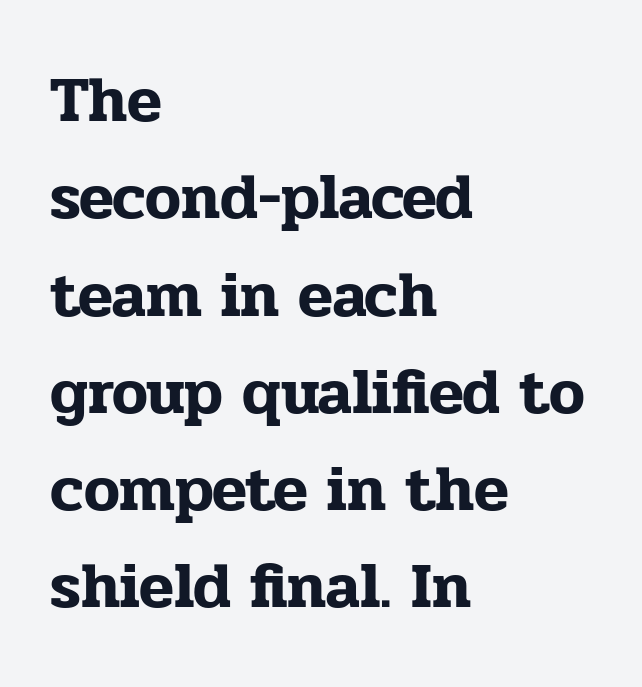
The image shows 64 px serif type, upright; set left-aligned, normal line spacing (1.52x), normal letter spacing, not underlined; low stroke contrast and a medium x-height.
